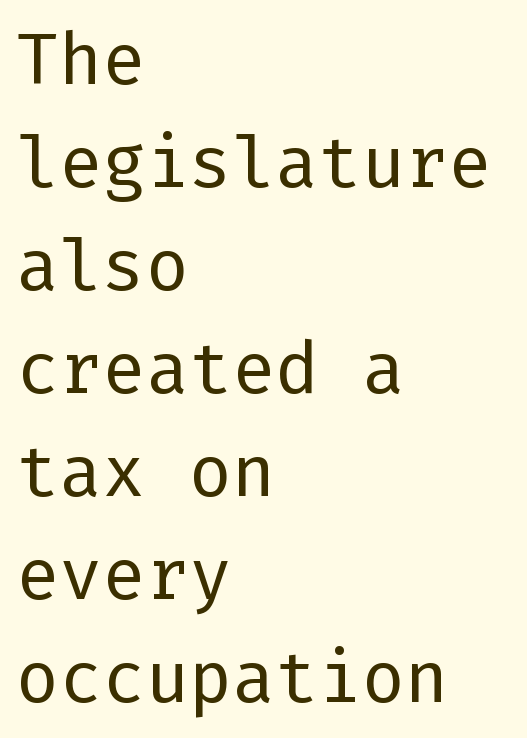
{"serif": "no", "italic": "no", "bold": "no", "weight": "regular", "width": "normal", "stroke_contrast": "low", "x_height": "medium", "underline": "no", "align": "left", "line_spacing": "normal", "line_spacing_ratio": 1.43, "letter_spacing": "normal", "letter_spacing_em": 0.0, "glyph_px": 72}
